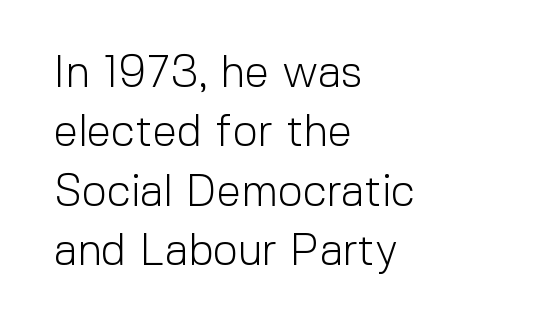
The image shows 44 px light sans-serif type, upright; set left-aligned, normal line spacing (1.35x), normal letter spacing, not underlined; a medium x-height.
